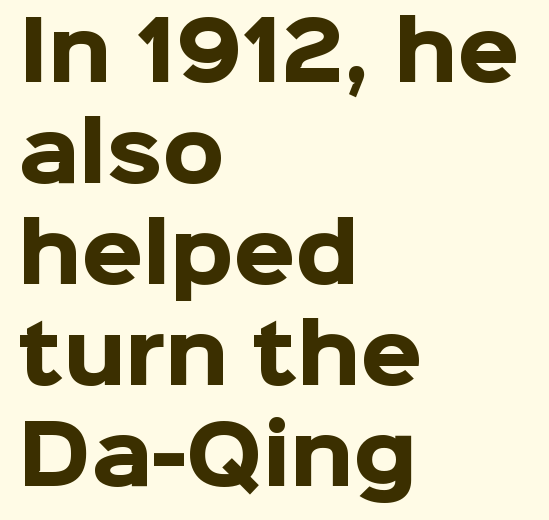
{"serif": "no", "italic": "no", "bold": "yes", "weight": "heavy", "width": "normal", "stroke_contrast": "low", "x_height": "medium", "monospaced": "no", "underline": "no", "align": "left", "line_spacing": "normal", "line_spacing_ratio": 1.28, "letter_spacing": "normal", "letter_spacing_em": 0.0, "glyph_px": 79}
